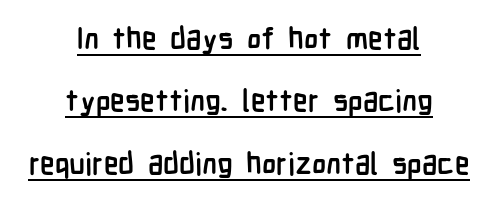
The image shows 30 px semibold, condensed sans-serif type, upright; set centered, loose line spacing (2.08x), normal letter spacing, underlined; low stroke contrast and a medium x-height.
